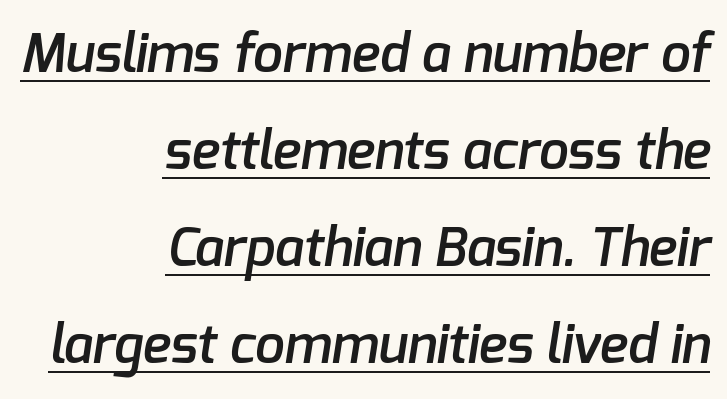
Q: Is the text bold? A: Semi-bold.
Q: Is the typeface a serif or a sans-serif typeface? A: Sans-serif.
Q: Is the text underlined? A: Yes.
Q: How is the paragraph aligned? A: Right-aligned.
Q: Is the spacing between letters normal or unusually wide? A: Normal.
Q: Width (condensed, normal, or wide)? A: Normal.
Q: Stroke contrast? A: Low.
Q: x-height? A: Medium.
Q: Monospaced? A: No.
